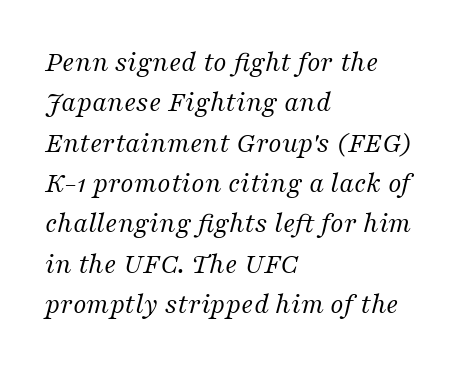
The vertical gap from one line to the next is medium. The face used here is rendered with its standard letterfit. It's the slanting kind of type. I'd call this a serif setting — the letters wear small feet. The face used here is proportionally spaced, like ordinary book or web type. Only glyphs here, with clear space below each row.
